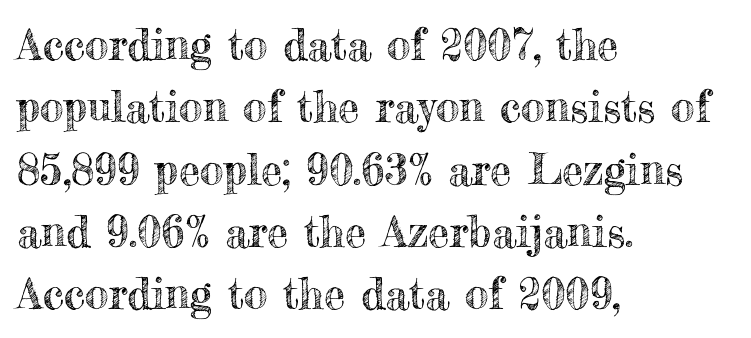
The image shows 43 px text type, upright; set left-aligned, normal line spacing (1.45x), normal letter spacing, not underlined; a small x-height.
